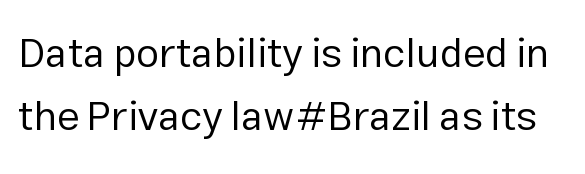
Q: Is the text bold? A: No.
Q: Is the text italic (slanted)? A: No, it is upright.
Q: Is the typeface a serif or a sans-serif typeface? A: Sans-serif.
Q: Is the text underlined? A: No.
Q: Is the spacing between letters normal or unusually wide? A: Normal.
Q: Is the spacing between lines tight, normal or loose? A: Normal.
Q: Width (condensed, normal, or wide)? A: Normal.
Q: Stroke contrast? A: Low.
Q: x-height? A: Medium.
Q: Monospaced? A: No.
